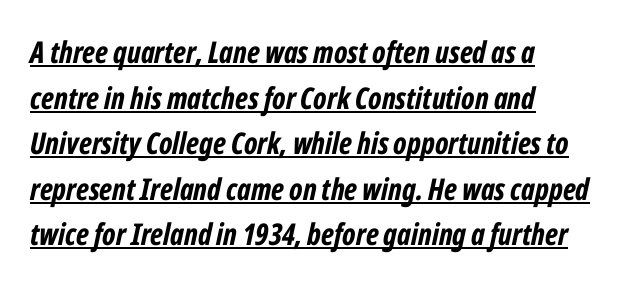
{"italic": "yes", "lean": "right", "slant_degrees": 12, "bold": "yes", "weight": "bold", "width": "condensed", "stroke_contrast": "low", "x_height": "medium", "monospaced": "no", "underline": "yes", "align": "left", "line_spacing": "normal", "line_spacing_ratio": 1.52, "letter_spacing": "normal", "letter_spacing_em": 0.0, "glyph_px": 30}
